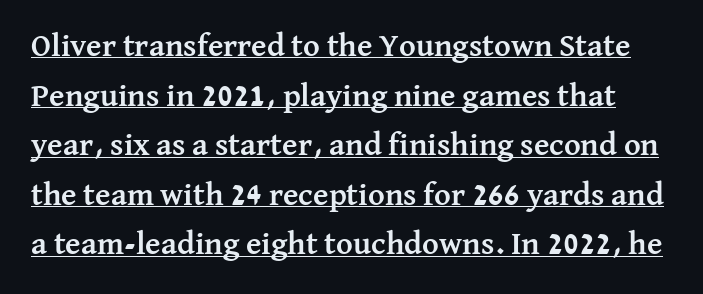
The image shows 32 px semibold serif type, upright; set normal line spacing (1.55x), normal letter spacing, underlined; medium stroke contrast and a medium x-height.
